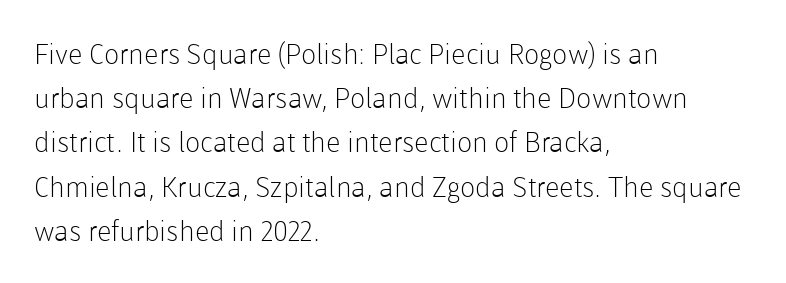
You can tell from the bare stems that sans-serif type was used. Ascenders rise straight up at ninety degrees. Underline: absent. Compared with typical body copy, the letter spacing here is the same. Vertical stems look standard width or narrower in stroke.
